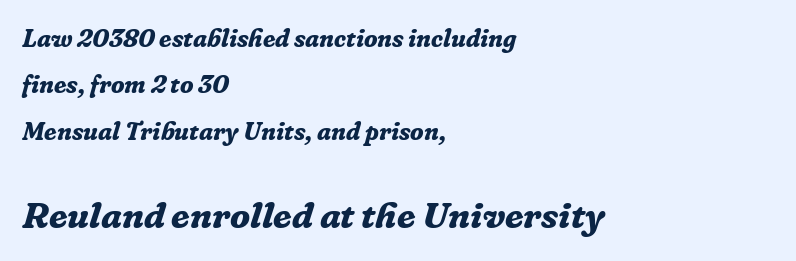
Q: Is the text bold? A: Yes.
Q: Is the text italic (slanted)? A: Yes, it leans right by about 16 degrees.
Q: Is the typeface a serif or a sans-serif typeface? A: Serif.
Q: Is the text underlined? A: No.
Q: How is the paragraph aligned? A: Left-aligned.
Q: Is the spacing between letters normal or unusually wide? A: Normal.
Q: Which block of text is set in a larger size, the first (top) or the second (bottom)? A: The second (bottom) one.
Q: Width (condensed, normal, or wide)? A: Normal.
Q: Stroke contrast? A: Low.
Q: x-height? A: Medium.
Q: Monospaced? A: No.
